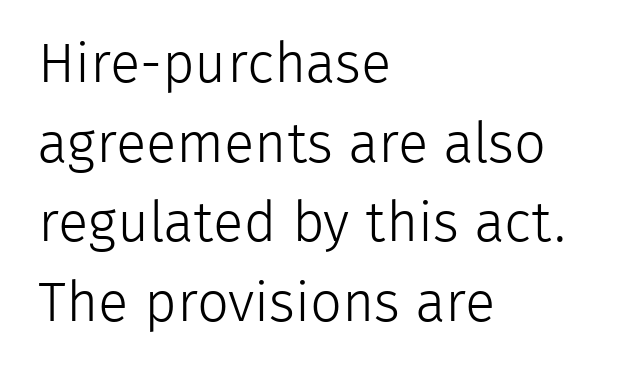
Every stem runs plumb, perpendicular to the baseline. Counters stay open thanks to moderate or lighter strokes. Line beginnings align vertically; line endings do not. The passage shown is typed in a proportional face where columns would drift. Baseline-to-baseline distance is the conventional proportion of letter height.
